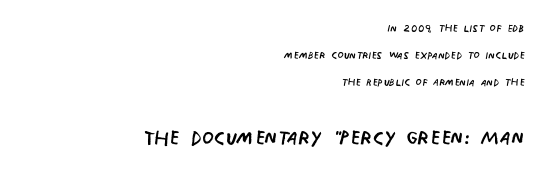
Q: Is the text bold? A: No.
Q: Is the text underlined? A: No.
Q: How is the paragraph aligned? A: Right-aligned.
Q: Is the spacing between letters normal or unusually wide? A: Normal.
Q: Is the spacing between lines tight, normal or loose? A: Loose.
Q: Which block of text is set in a larger size, the first (top) or the second (bottom)? A: The second (bottom) one.
